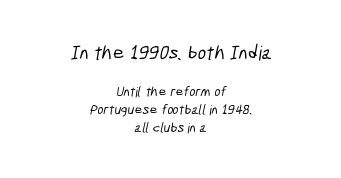
{"underline": "no", "align": "center", "line_spacing": "normal", "line_spacing_ratio": 1.27, "letter_spacing": "normal", "letter_spacing_em": 0.0, "larger_block": "first", "size_ratio": 1.43, "glyph_px": 20}
